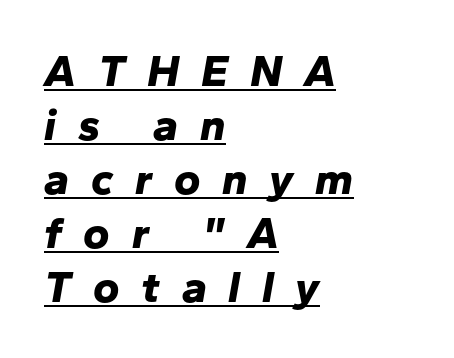
Display-style spreading of the glyphs; the letterfit is very open. The sample has been set heavy, in full bold. Looks like regular typesetting: each glyph gets only the width it needs. Caption: multi-line text, flush left, ragged right. The rendered words wear a rule along their underside. This sample uses an oblique cut, with every glyph tilted off the vertical.
